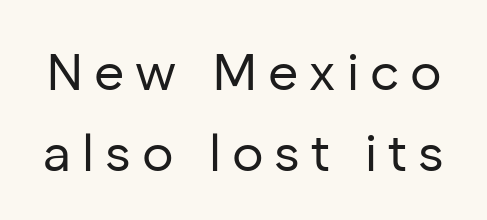
Q: Is the text bold? A: No.
Q: Is the text italic (slanted)? A: No, it is upright.
Q: Is the typeface a serif or a sans-serif typeface? A: Sans-serif.
Q: Is the text underlined? A: No.
Q: Is the spacing between letters normal or unusually wide? A: Unusually wide.
Q: Is the spacing between lines tight, normal or loose? A: Normal.
Q: Width (condensed, normal, or wide)? A: Normal.
Q: Stroke contrast? A: Low.
Q: x-height? A: Medium.
Q: Monospaced? A: No.
